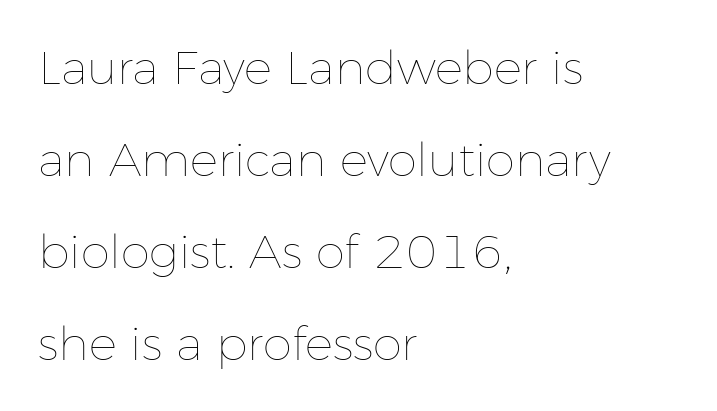
{"italic": "no", "bold": "no", "weight": "thin", "width": "normal", "stroke_contrast": "low", "x_height": "medium", "monospaced": "no", "underline": "no", "align": "left", "line_spacing": "loose", "line_spacing_ratio": 1.96, "letter_spacing": "normal", "letter_spacing_em": 0.0, "glyph_px": 47}
